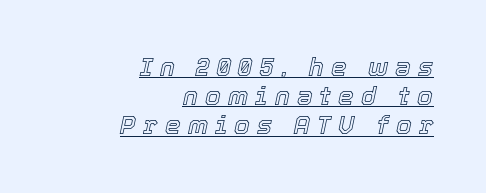
The image shows 25 px text type, italic (leaning right); set right-aligned, line spacing 1.17x, unusually wide letter spacing (+0.29 em), underlined.
